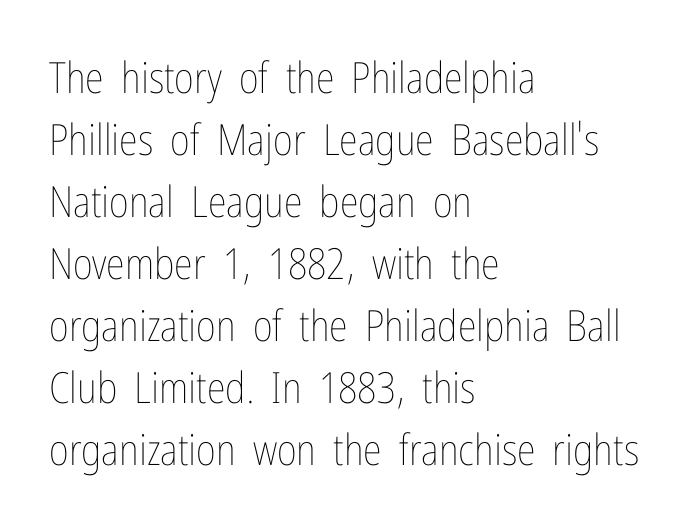
Q: Is the text bold? A: No.
Q: Is the text italic (slanted)? A: No, it is upright.
Q: Is the text underlined? A: No.
Q: How is the paragraph aligned? A: Left-aligned.
Q: Is the spacing between letters normal or unusually wide? A: Normal.
Q: Is the spacing between lines tight, normal or loose? A: Normal.
Q: Width (condensed, normal, or wide)? A: Condensed.
Q: Stroke contrast? A: Low.
Q: x-height? A: Medium.
Q: Monospaced? A: No.
